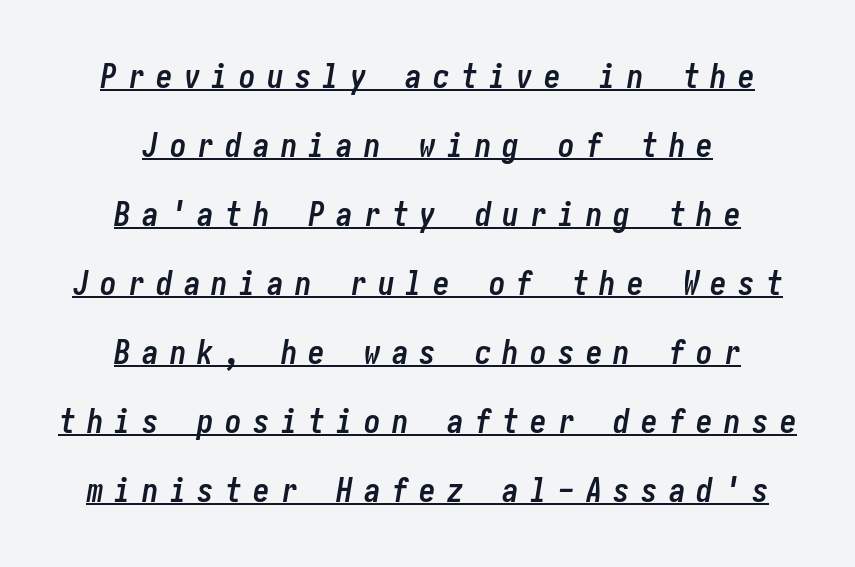
Q: Is the text bold? A: Yes.
Q: Is the text italic (slanted)? A: Yes, it leans right by about 10 degrees.
Q: Is the text underlined? A: Yes.
Q: How is the paragraph aligned? A: Centered.
Q: Is the spacing between letters normal or unusually wide? A: Unusually wide.
Q: Is the spacing between lines tight, normal or loose? A: Loose.
Q: Width (condensed, normal, or wide)? A: Condensed.
Q: Stroke contrast? A: Low.
Q: x-height? A: Medium.
